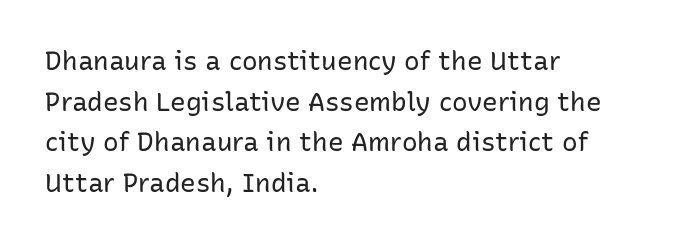
The zone under the glyphs is completely vacant. Letters have the restrained weight of plain body copy at most. Line beginnings align vertically; line endings do not. The gaps between neighbouring characters are ordinary and unremarkable.
